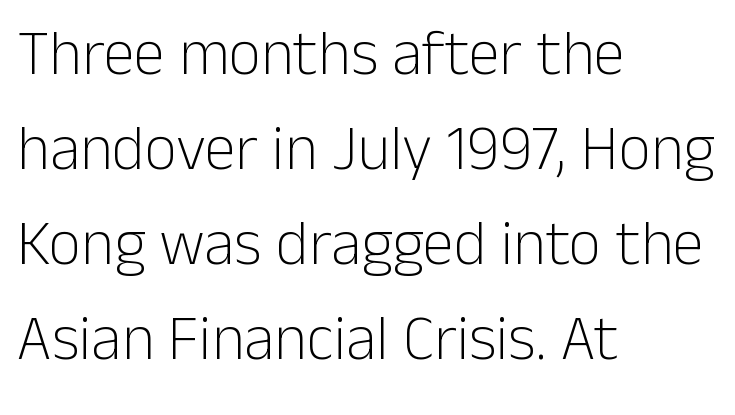
Q: Is the text bold? A: No.
Q: Is the text italic (slanted)? A: No, it is upright.
Q: Is the typeface a serif or a sans-serif typeface? A: Sans-serif.
Q: Is the text underlined? A: No.
Q: How is the paragraph aligned? A: Left-aligned.
Q: Is the spacing between letters normal or unusually wide? A: Normal.
Q: Is the spacing between lines tight, normal or loose? A: Normal.
Q: Width (condensed, normal, or wide)? A: Normal.
Q: Stroke contrast? A: Low.
Q: x-height? A: Medium.
Q: Monospaced? A: No.
